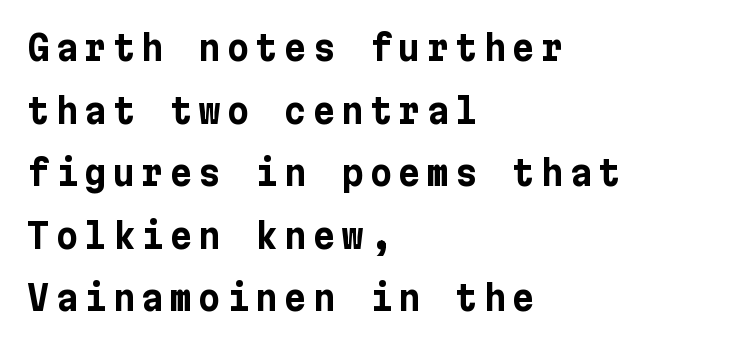
Q: Is the text bold? A: Yes.
Q: Is the text italic (slanted)? A: No, it is upright.
Q: Is the typeface a serif or a sans-serif typeface? A: Sans-serif.
Q: Is the text underlined? A: No.
Q: How is the paragraph aligned? A: Left-aligned.
Q: Width (condensed, normal, or wide)? A: Normal.
Q: Stroke contrast? A: Low.
Q: x-height? A: Medium.
